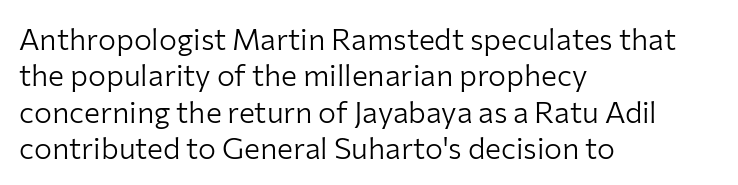
Q: Is the text bold? A: No.
Q: Is the text italic (slanted)? A: No, it is upright.
Q: Is the typeface a serif or a sans-serif typeface? A: Sans-serif.
Q: Is the text underlined? A: No.
Q: How is the paragraph aligned? A: Left-aligned.
Q: Is the spacing between letters normal or unusually wide? A: Normal.
Q: Width (condensed, normal, or wide)? A: Normal.
Q: Stroke contrast? A: Low.
Q: x-height? A: Medium.
Q: Monospaced? A: No.
